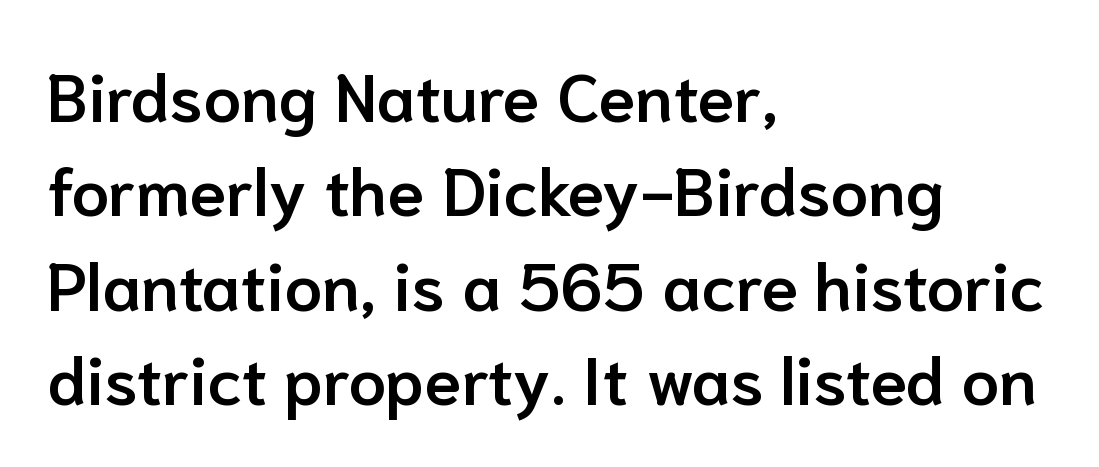
{"serif": "no", "italic": "no", "bold": "semi", "weight": "semibold", "width": "normal", "stroke_contrast": "low", "x_height": "medium", "monospaced": "no", "underline": "no", "align": "left", "line_spacing": "normal", "line_spacing_ratio": 1.41, "letter_spacing": "normal", "letter_spacing_em": 0.0, "glyph_px": 67}
